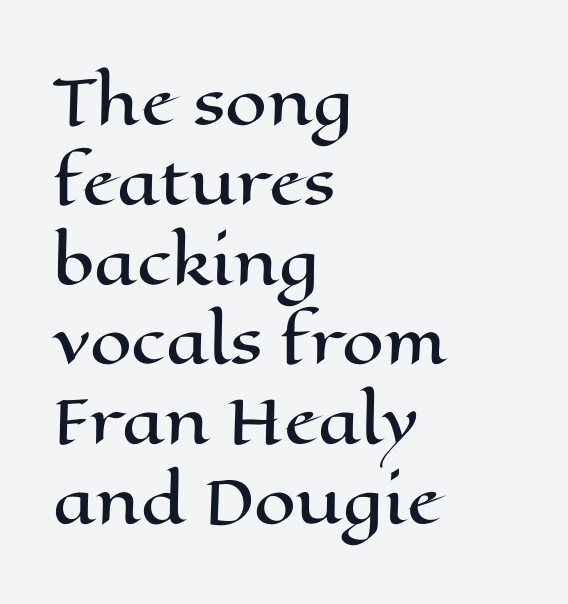
{"italic": "no", "width": "wide", "stroke_contrast": "high", "x_height": "medium", "monospaced": "no", "underline": "no", "align": "left", "line_spacing": "normal", "line_spacing_ratio": 1.33, "letter_spacing": "normal", "letter_spacing_em": 0.0, "glyph_px": 60}
